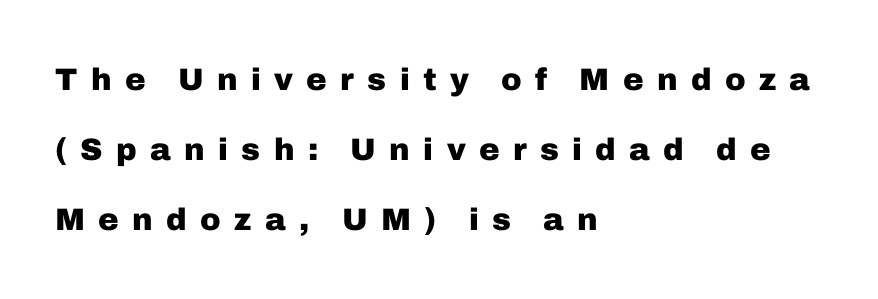
The image shows 31 px heavy sans-serif type, upright; set left-aligned, loose line spacing (2.26x), unusually wide letter spacing (+0.43 em), not underlined; low stroke contrast and a medium x-height.
